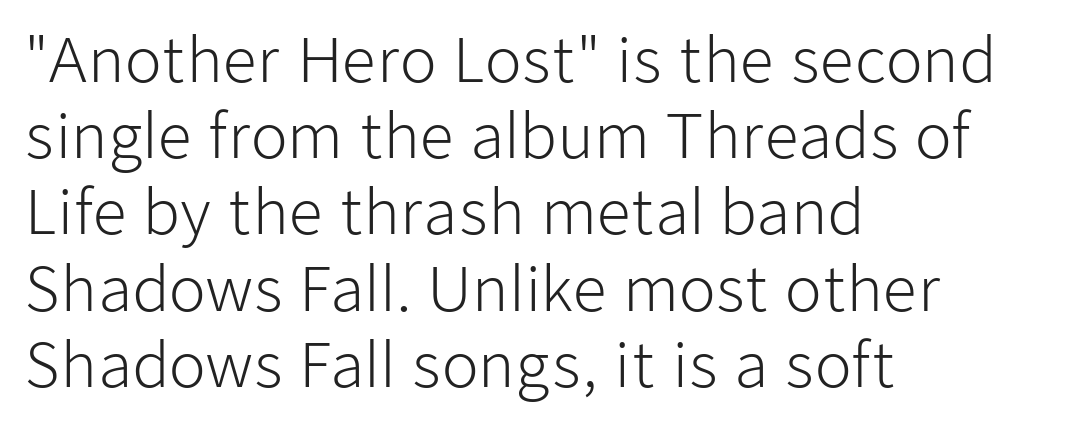
The image shows 60 px light sans-serif type, upright; set left-aligned, normal line spacing (1.27x), normal letter spacing, not underlined; low stroke contrast and a medium x-height.
